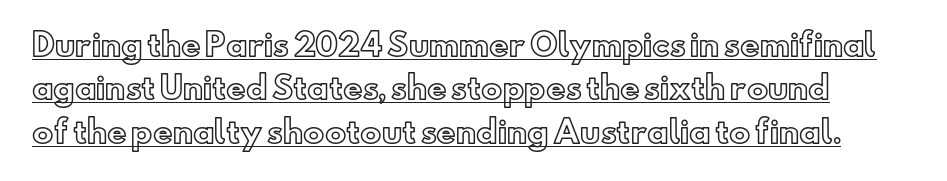
{"italic": "no", "width": "normal", "x_height": "small", "monospaced": "no", "underline": "yes", "line_spacing": "normal", "line_spacing_ratio": 1.45, "letter_spacing": "normal", "letter_spacing_em": 0.0, "glyph_px": 30}
